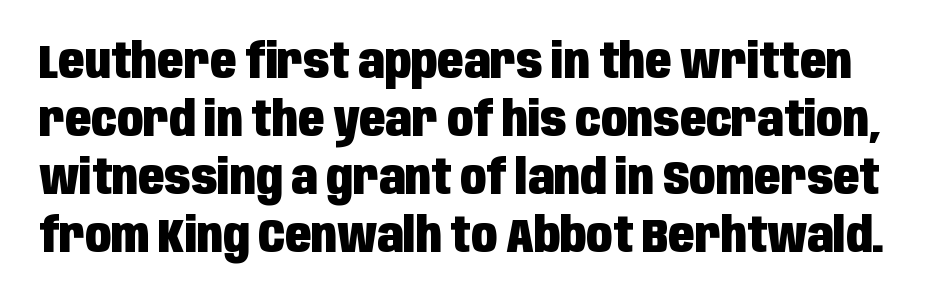
Q: Is the text bold? A: Yes.
Q: Is the text italic (slanted)? A: No, it is upright.
Q: Is the typeface a serif or a sans-serif typeface? A: Sans-serif.
Q: Is the text underlined? A: No.
Q: Is the spacing between letters normal or unusually wide? A: Normal.
Q: Width (condensed, normal, or wide)? A: Condensed.
Q: Stroke contrast? A: Low.
Q: x-height? A: Large.
Q: Monospaced? A: No.
